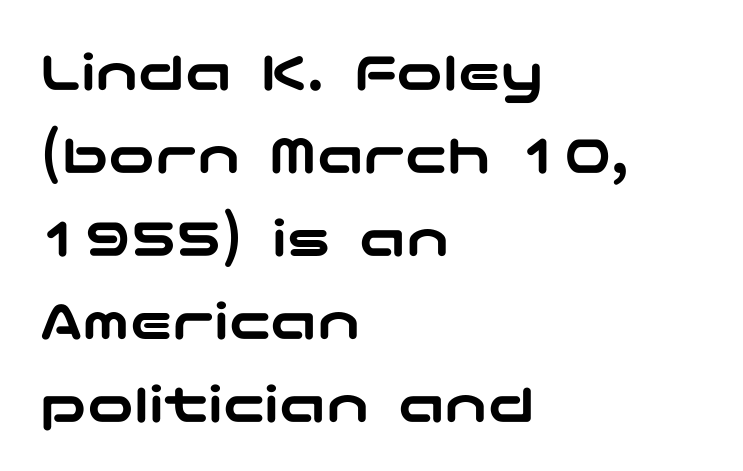
{"serif": "no", "italic": "no", "width": "wide", "stroke_contrast": "low", "x_height": "medium", "underline": "no", "align": "left", "line_spacing": "normal", "line_spacing_ratio": 1.43, "letter_spacing": "normal", "letter_spacing_em": 0.0, "glyph_px": 58}
